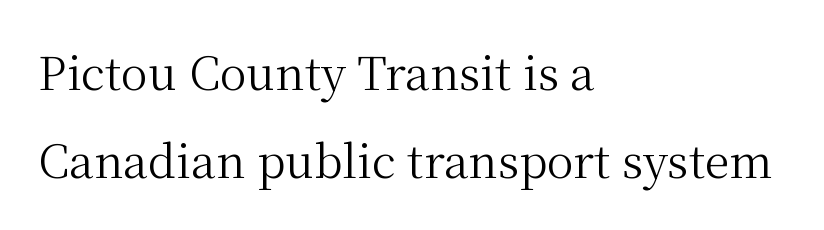
Q: Is the text bold? A: No.
Q: Is the text italic (slanted)? A: No, it is upright.
Q: Is the typeface a serif or a sans-serif typeface? A: Serif.
Q: Is the text underlined? A: No.
Q: How is the paragraph aligned? A: Left-aligned.
Q: Is the spacing between letters normal or unusually wide? A: Normal.
Q: Is the spacing between lines tight, normal or loose? A: Loose.
Q: Width (condensed, normal, or wide)? A: Normal.
Q: Stroke contrast? A: Medium.
Q: x-height? A: Medium.
Q: Monospaced? A: No.
